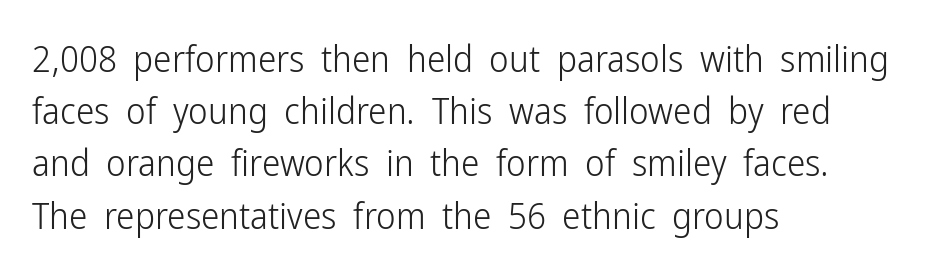
The image shows 37 px light, condensed sans-serif type, upright; set left-aligned, normal line spacing (1.41x), normal letter spacing, not underlined; low stroke contrast and a medium x-height.
